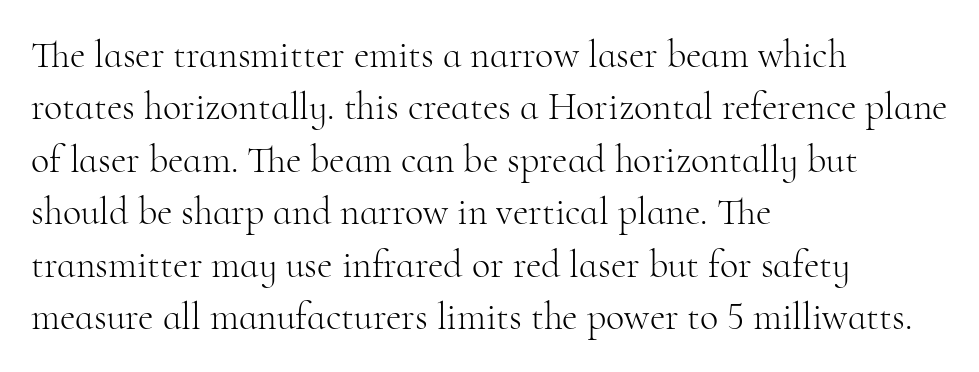
Q: Is the text bold? A: No.
Q: Is the text italic (slanted)? A: No, it is upright.
Q: Is the typeface a serif or a sans-serif typeface? A: Serif.
Q: Is the text underlined? A: No.
Q: How is the paragraph aligned? A: Left-aligned.
Q: Is the spacing between letters normal or unusually wide? A: Normal.
Q: Is the spacing between lines tight, normal or loose? A: Normal.
Q: Width (condensed, normal, or wide)? A: Normal.
Q: Stroke contrast? A: High.
Q: x-height? A: Small.
Q: Monospaced? A: No.
